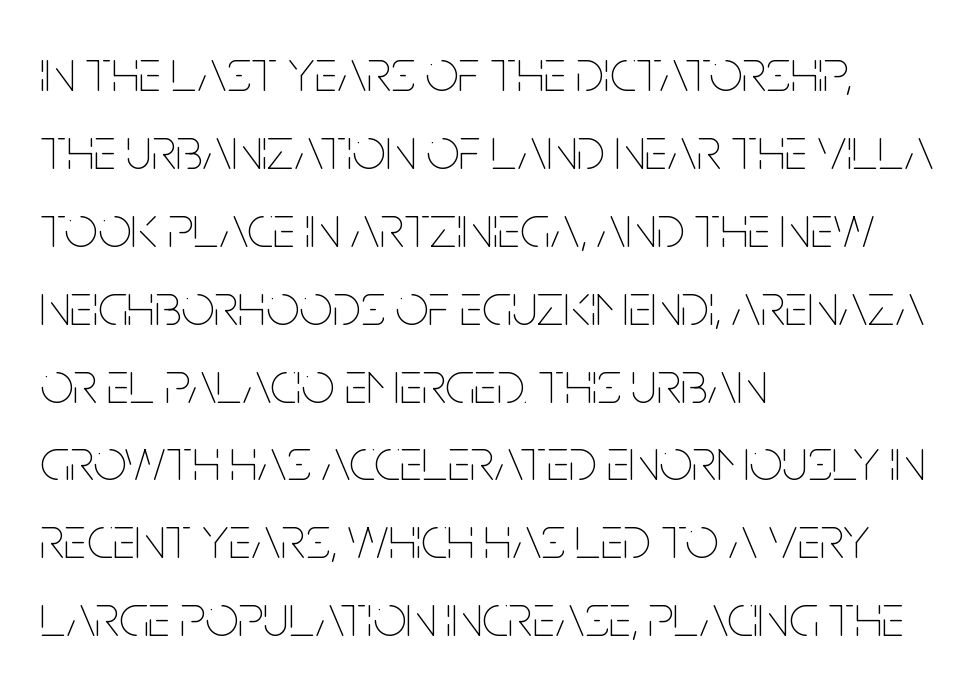
The image shows 59 px thin, condensed type, upright; set left-aligned, normal line spacing (1.32x), normal letter spacing, not underlined; low stroke contrast and a large x-height.
